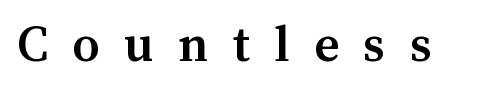
{"italic": "no", "bold": "yes", "weight": "semibold", "width": "normal", "stroke_contrast": "medium", "x_height": "medium", "monospaced": "no", "underline": "no", "letter_spacing": "wide", "letter_spacing_em": 0.45, "glyph_px": 54}
